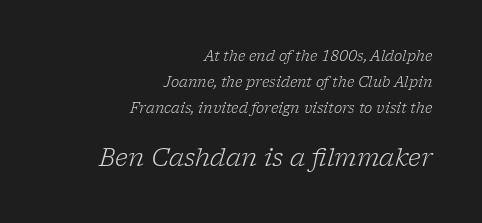
The image shows 24 px text type, italic (leaning right); set right-aligned, line spacing 1.86x, normal letter spacing, not underlined; the second (bottom) block is 1.71x larger.
